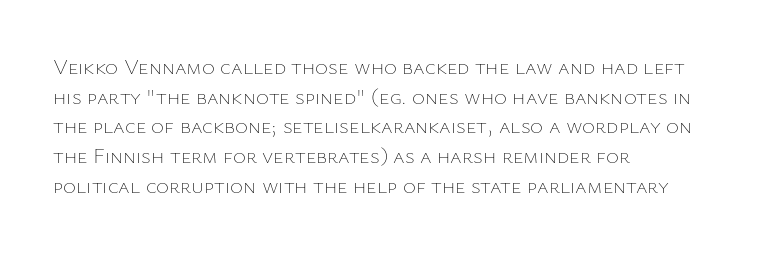
Q: Is the text bold? A: No.
Q: Is the text italic (slanted)? A: No, it is upright.
Q: Is the text underlined? A: No.
Q: How is the paragraph aligned? A: Left-aligned.
Q: Is the spacing between letters normal or unusually wide? A: Normal.
Q: Is the spacing between lines tight, normal or loose? A: Normal.
